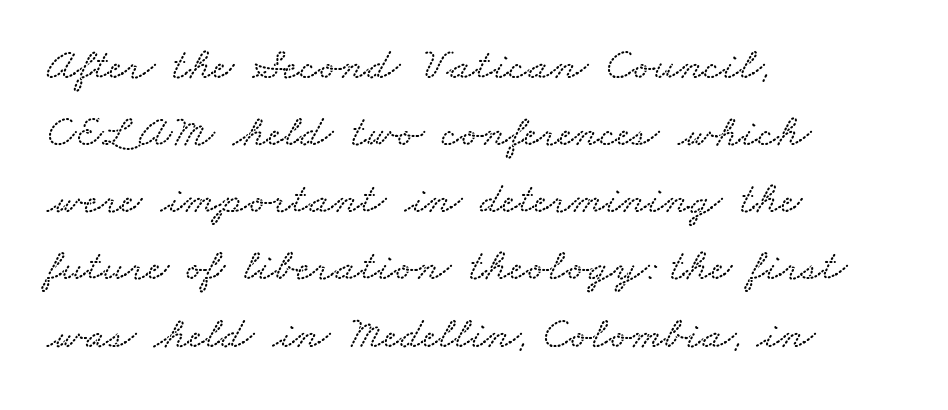
Q: Is the text underlined? A: No.
Q: How is the paragraph aligned? A: Left-aligned.
Q: Is the spacing between letters normal or unusually wide? A: Normal.
Q: Is the spacing between lines tight, normal or loose? A: Normal.
Q: Width (condensed, normal, or wide)? A: Wide.
Q: Stroke contrast? A: Low.
Q: x-height? A: Small.
Q: Monospaced? A: No.
